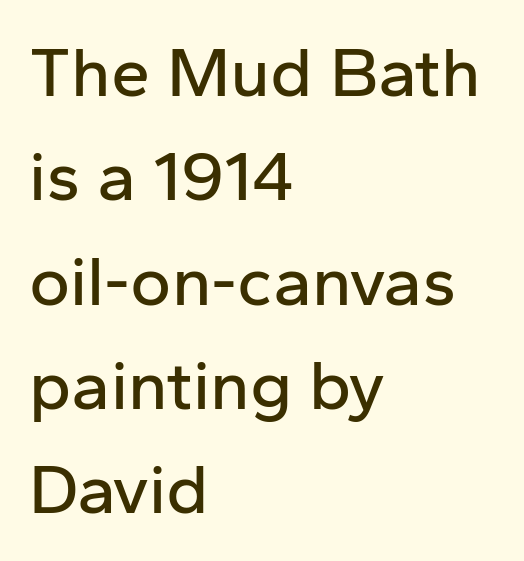
Underline: absent. Grotesque or geometric, the face here clearly has no serifs. Here the glyphs are tracked normally, forming tight word shapes. Every row of glyphs begins at an identical x-position on the left. Varying glyph widths throughout — classic text-font behaviour.
